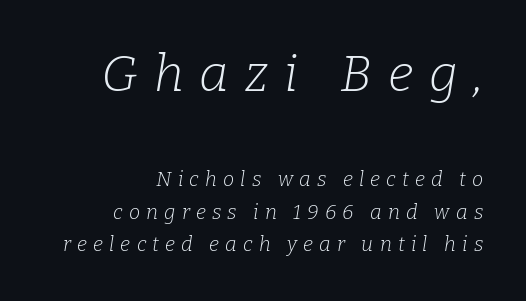
The letters look calm and open, with moderate or lighter stems. Spacing between characters has been opened up far beyond the box default. You get the large type first, then a drop to smaller type. Rows of type keep a routine distance in the vertical direction. You could not count columns in this text — the font is proportionally spaced.
